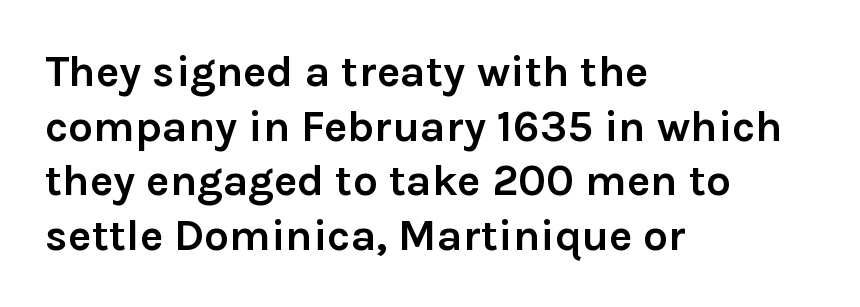
This is heavy type, rendered in bold. Proportional: the letters do not fall into vertical columns. Tall strokes in this sample are plumb rather than angled. A bare baseline throughout the passage.
